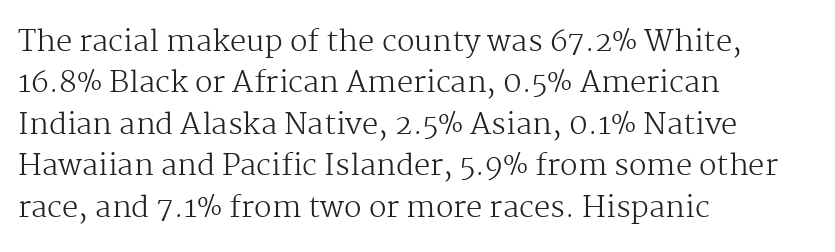
Q: Is the text bold? A: No.
Q: Is the text italic (slanted)? A: No, it is upright.
Q: Is the typeface a serif or a sans-serif typeface? A: Serif.
Q: Is the text underlined? A: No.
Q: How is the paragraph aligned? A: Left-aligned.
Q: Is the spacing between letters normal or unusually wide? A: Normal.
Q: Is the spacing between lines tight, normal or loose? A: Normal.
Q: Width (condensed, normal, or wide)? A: Normal.
Q: Stroke contrast? A: Medium.
Q: x-height? A: Medium.
Q: Monospaced? A: No.
